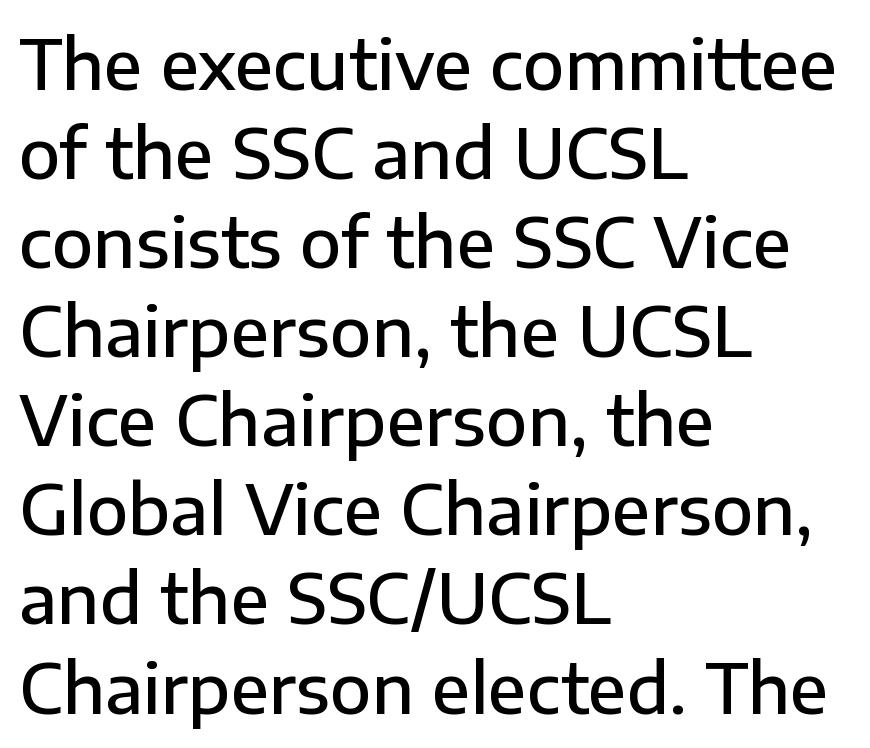
The image shows 68 px semibold sans-serif type, upright; set left-aligned, normal line spacing (1.31x), normal letter spacing, not underlined; low stroke contrast and a medium x-height.
